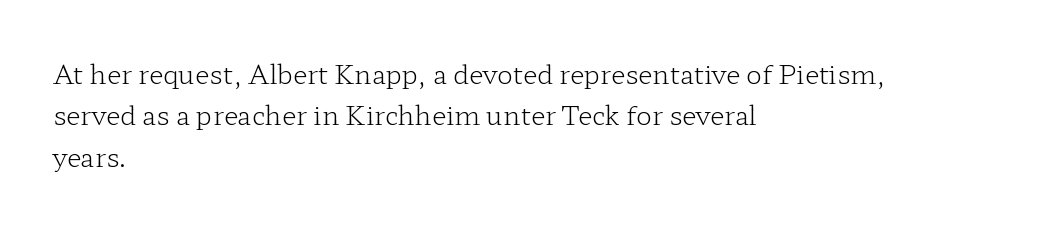
The image shows 26 px text type, upright; set left-aligned, normal line spacing (1.59x), normal letter spacing, not underlined.
